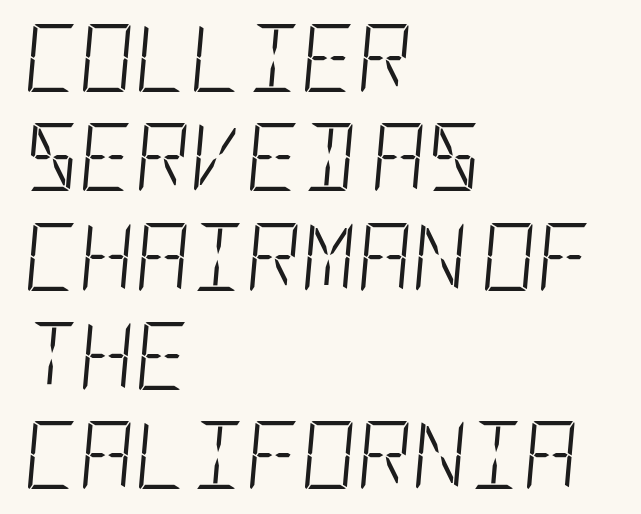
Q: Is the text bold? A: No.
Q: Is the text italic (slanted)? A: Yes, it leans right by about 5 degrees.
Q: Is the text underlined? A: No.
Q: How is the paragraph aligned? A: Left-aligned.
Q: Is the spacing between letters normal or unusually wide? A: Normal.
Q: Is the spacing between lines tight, normal or loose? A: Normal.
Q: Width (condensed, normal, or wide)? A: Condensed.
Q: Stroke contrast? A: Low.
Q: x-height? A: Large.
